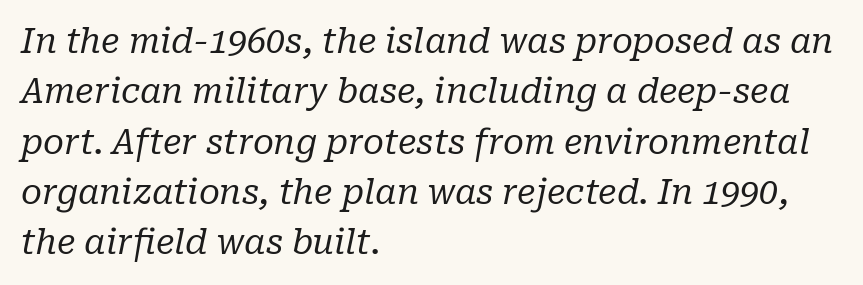
{"serif": "yes", "italic": "yes", "lean": "right", "slant_degrees": 10, "bold": "no", "weight": "regular", "width": "normal", "stroke_contrast": "low", "x_height": "medium", "monospaced": "no", "underline": "no", "align": "left", "line_spacing": "normal", "line_spacing_ratio": 1.48, "letter_spacing": "normal", "letter_spacing_em": 0.0, "glyph_px": 34}
